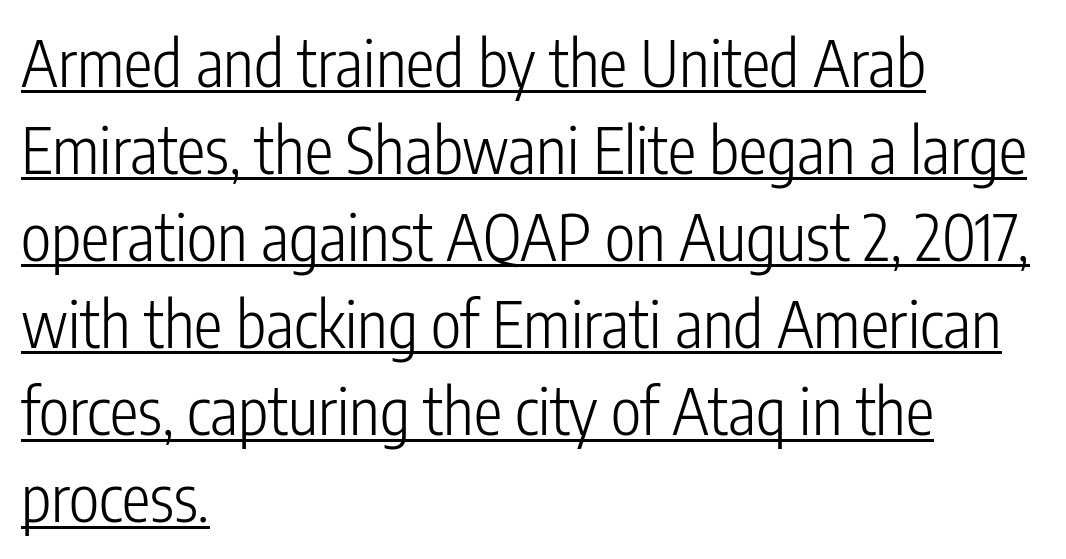
{"serif": "no", "italic": "no", "bold": "no", "weight": "light", "width": "condensed", "stroke_contrast": "low", "x_height": "medium", "monospaced": "no", "underline": "yes", "align": "left", "line_spacing": "normal", "line_spacing_ratio": 1.36, "letter_spacing": "normal", "letter_spacing_em": 0.0, "glyph_px": 64}
